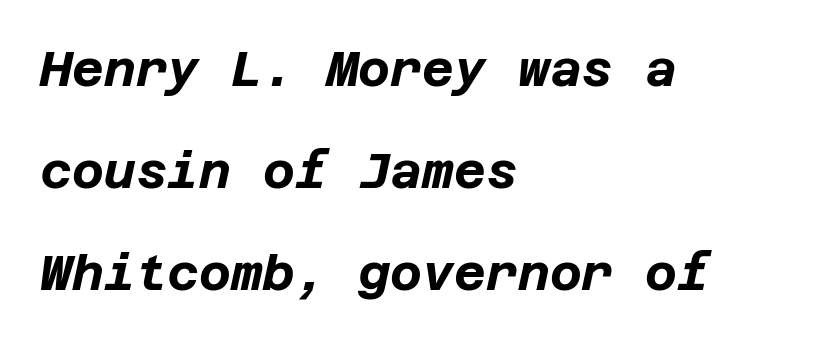
The image shows 49 px bold type, italic (leaning right); set left-aligned, loose line spacing (2.08x), normal letter spacing, not underlined; low stroke contrast and a large x-height.
